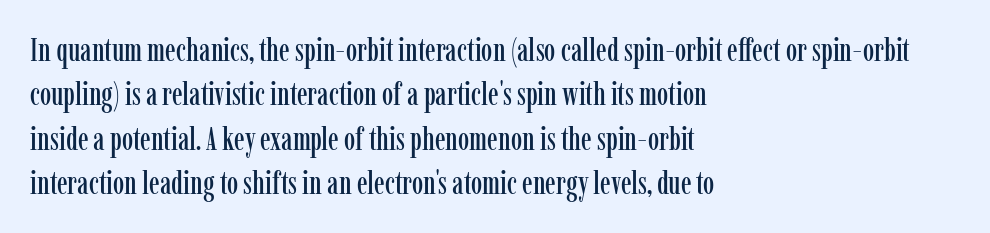
The image shows 32 px condensed serif type, upright; set left-aligned, normal line spacing (1.39x), normal letter spacing, not underlined; low stroke contrast and a medium x-height.
